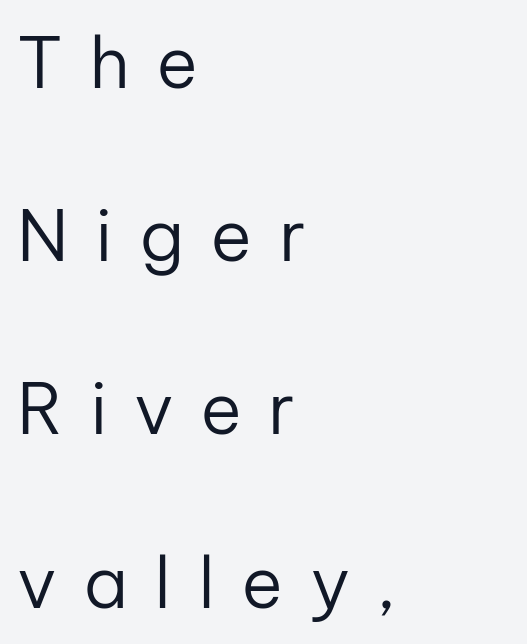
You could not count columns in this text — the font is proportionally spaced. A clean baseline with only descenders dipping below it. Look at the bottom of the vertical strokes: they stop flat, with no serifs. The passage shown has open, widely tracked lettering throughout. No italicization has been applied; the sample stays upright.
